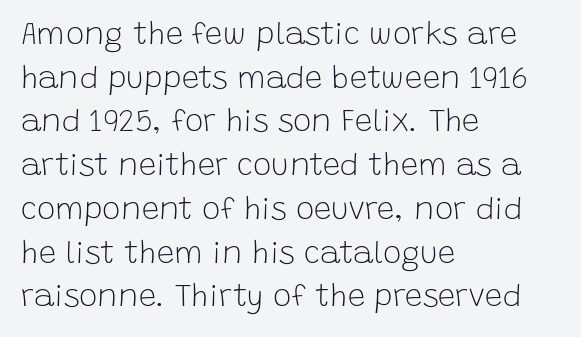
{"serif": "no", "italic": "no", "bold": "no", "weight": "light", "width": "normal", "stroke_contrast": "low", "x_height": "large", "monospaced": "no", "underline": "no", "align": "left", "line_spacing": "normal", "line_spacing_ratio": 1.41, "letter_spacing": "normal", "letter_spacing_em": 0.0, "glyph_px": 31}
